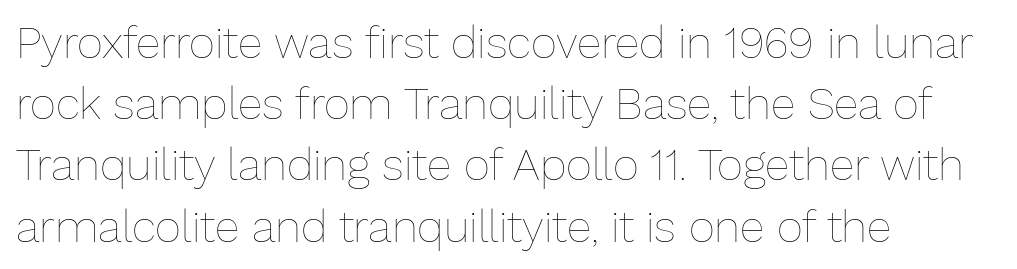
Q: Is the text bold? A: No.
Q: Is the text italic (slanted)? A: No, it is upright.
Q: Is the text underlined? A: No.
Q: How is the paragraph aligned? A: Left-aligned.
Q: Is the spacing between letters normal or unusually wide? A: Normal.
Q: Is the spacing between lines tight, normal or loose? A: Normal.
Q: Width (condensed, normal, or wide)? A: Normal.
Q: Stroke contrast? A: Low.
Q: x-height? A: Medium.
Q: Monospaced? A: No.
